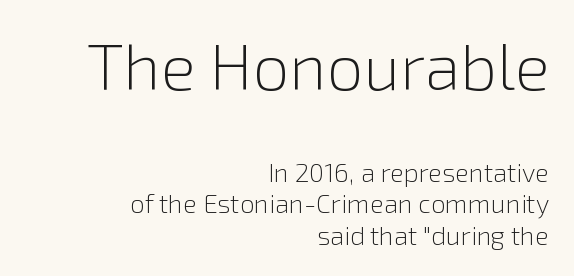
{"serif": "no", "italic": "no", "bold": "no", "weight": "light", "width": "normal", "stroke_contrast": "low", "x_height": "medium", "monospaced": "no", "underline": "no", "align": "right", "line_spacing_ratio": 1.21, "letter_spacing": "normal", "letter_spacing_em": 0.0, "larger_block": "first", "size_ratio": 2.5, "glyph_px": 65}
